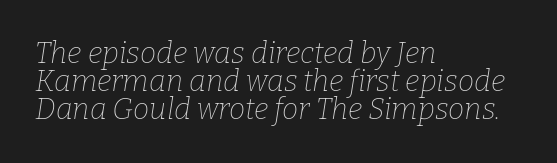
Q: Is the text bold? A: No.
Q: Is the text italic (slanted)? A: Yes, it leans right by about 9 degrees.
Q: Is the typeface a serif or a sans-serif typeface? A: Serif.
Q: Is the text underlined? A: No.
Q: How is the paragraph aligned? A: Left-aligned.
Q: Is the spacing between letters normal or unusually wide? A: Normal.
Q: Is the spacing between lines tight, normal or loose? A: Tight.
Q: Width (condensed, normal, or wide)? A: Normal.
Q: Stroke contrast? A: Low.
Q: x-height? A: Medium.
Q: Monospaced? A: No.
